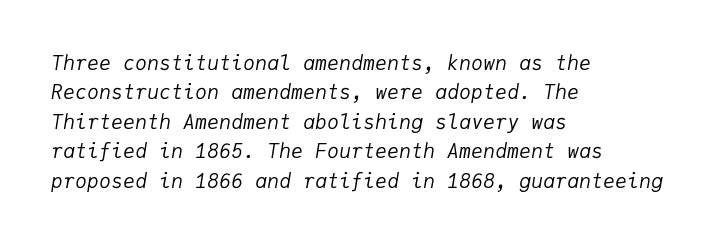
Q: Is the text bold? A: No.
Q: Is the text italic (slanted)? A: Yes, it leans right by about 9 degrees.
Q: Is the text underlined? A: No.
Q: How is the paragraph aligned? A: Left-aligned.
Q: Is the spacing between letters normal or unusually wide? A: Normal.
Q: Is the spacing between lines tight, normal or loose? A: Normal.
